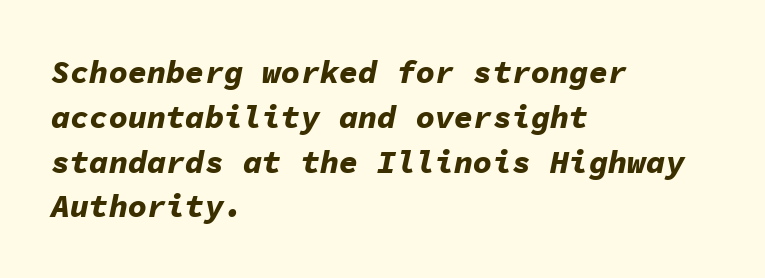
{"italic": "yes", "lean": "right", "slant_degrees": 11, "bold": "yes", "weight": "bold", "width": "normal", "stroke_contrast": "low", "x_height": "medium", "monospaced": "yes", "underline": "no", "align": "left", "line_spacing": "normal", "line_spacing_ratio": 1.4, "letter_spacing": "normal", "letter_spacing_em": 0.0, "glyph_px": 32}
